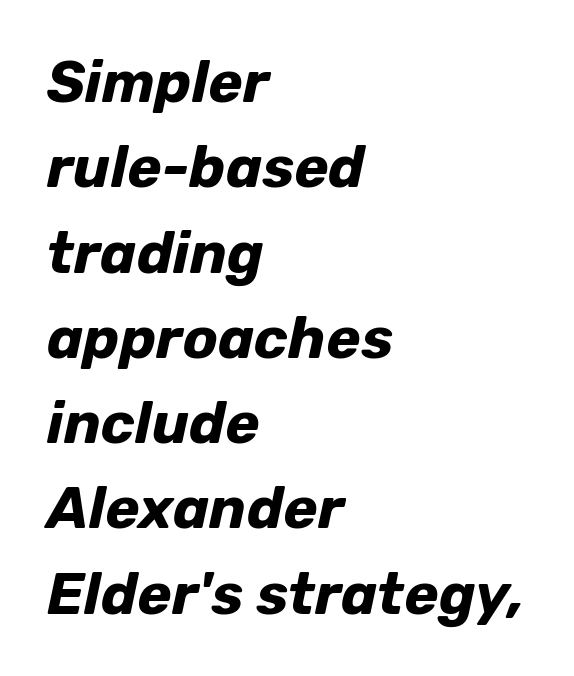
Q: Is the text bold? A: Yes.
Q: Is the text italic (slanted)? A: Yes, it leans right by about 12 degrees.
Q: Is the text underlined? A: No.
Q: How is the paragraph aligned? A: Left-aligned.
Q: Is the spacing between letters normal or unusually wide? A: Normal.
Q: Is the spacing between lines tight, normal or loose? A: Normal.
Q: Width (condensed, normal, or wide)? A: Normal.
Q: Stroke contrast? A: Low.
Q: x-height? A: Medium.
Q: Monospaced? A: No.
